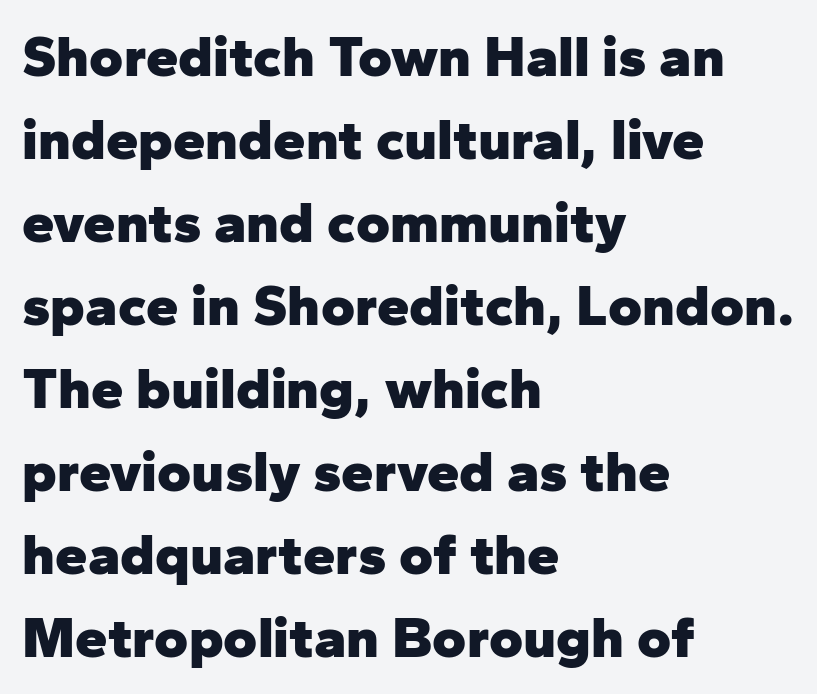
{"serif": "no", "italic": "no", "bold": "yes", "weight": "heavy", "width": "normal", "stroke_contrast": "low", "x_height": "medium", "monospaced": "no", "underline": "no", "align": "left", "line_spacing": "normal", "line_spacing_ratio": 1.43, "letter_spacing": "normal", "letter_spacing_em": 0.0, "glyph_px": 58}
